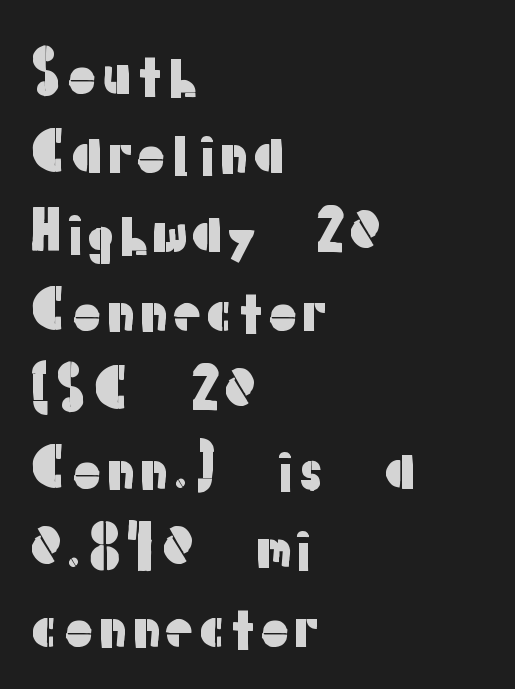
Q: Is the text italic (slanted)? A: No, it is upright.
Q: Is the typeface a serif or a sans-serif typeface? A: Sans-serif.
Q: Is the text underlined? A: No.
Q: How is the paragraph aligned? A: Left-aligned.
Q: Is the spacing between letters normal or unusually wide? A: Normal.
Q: Is the spacing between lines tight, normal or loose? A: Normal.
Q: Width (condensed, normal, or wide)? A: Normal.
Q: Stroke contrast? A: Low.
Q: x-height? A: Medium.
Q: Monospaced? A: No.
